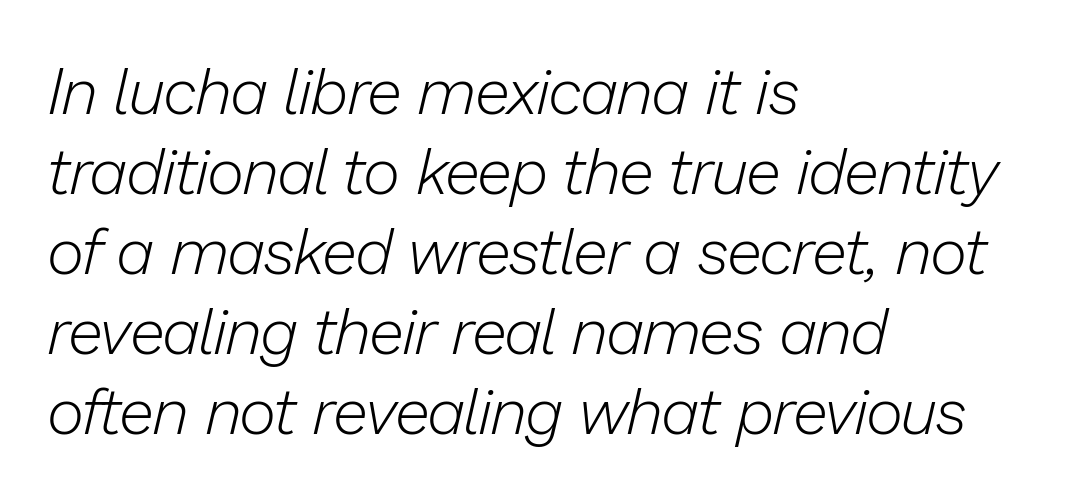
The image shows 64 px light type, italic (leaning right); set left-aligned, normal line spacing (1.25x), normal letter spacing, not underlined; low stroke contrast and a medium x-height.
